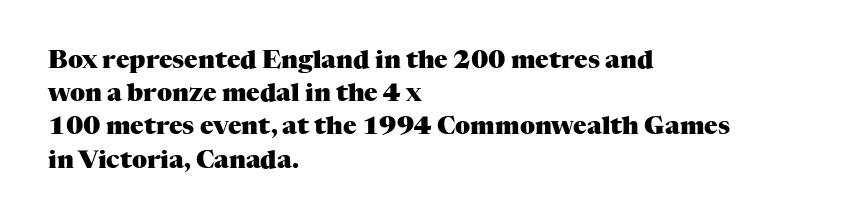
{"italic": "no", "bold": "yes", "underline": "no", "align": "left", "line_spacing": "normal", "line_spacing_ratio": 1.33, "letter_spacing": "normal", "letter_spacing_em": 0.0, "glyph_px": 25}
